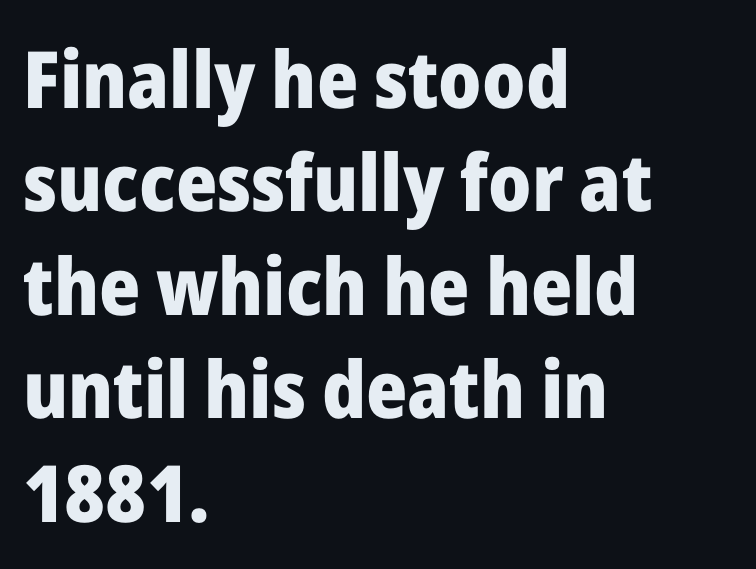
The image shows 79 px heavy sans-serif type, upright; set left-aligned, normal line spacing (1.31x), normal letter spacing, not underlined; low stroke contrast and a medium x-height.
